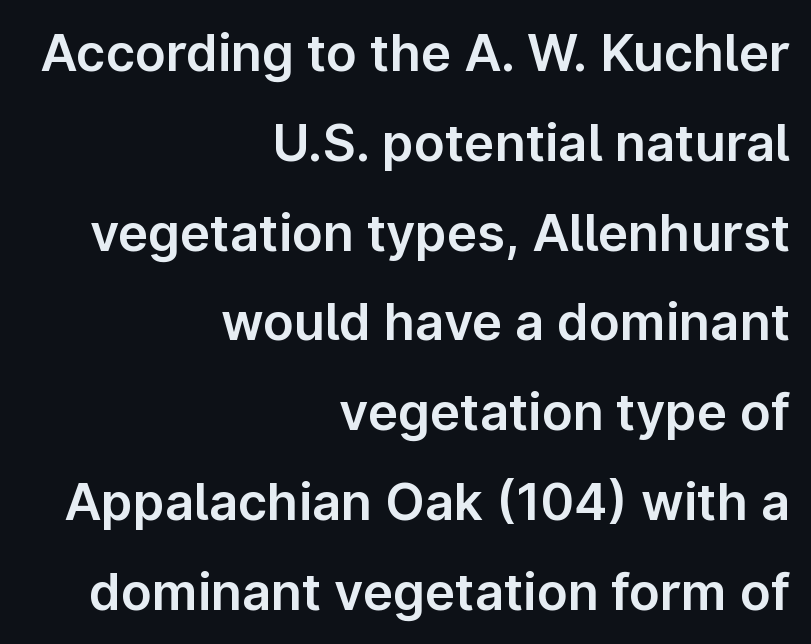
{"serif": "no", "italic": "no", "width": "normal", "stroke_contrast": "low", "x_height": "medium", "monospaced": "no", "underline": "no", "align": "right", "line_spacing_ratio": 1.76, "letter_spacing": "normal", "letter_spacing_em": 0.0, "glyph_px": 51}
